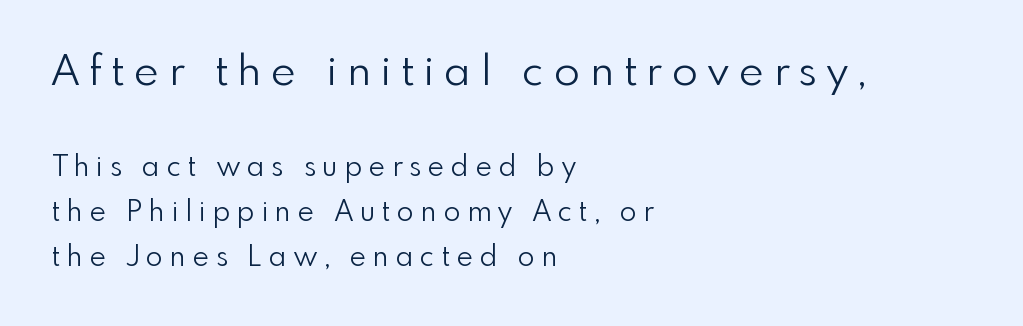
The image shows 42 px light sans-serif type, upright; set left-aligned, normal line spacing (1.62x), unusually wide letter spacing (+0.25 em), not underlined; the first (top) block is 1.5x larger; a small x-height.
